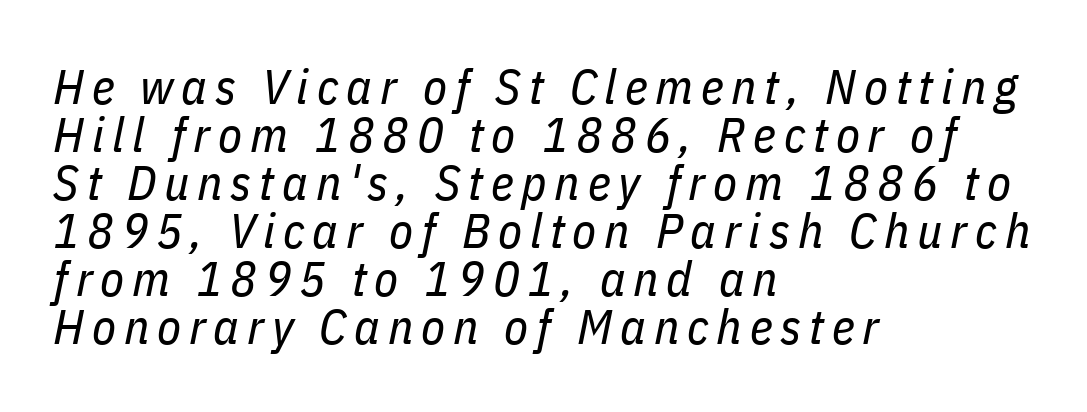
{"italic": "yes", "lean": "right", "slant_degrees": 11, "bold": "no", "weight": "regular", "width": "condensed", "stroke_contrast": "low", "x_height": "medium", "monospaced": "no", "underline": "no", "align": "left", "line_spacing": "tight", "line_spacing_ratio": 0.98, "glyph_px": 49}
